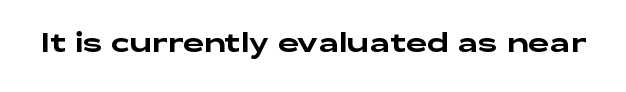
{"italic": "no", "underline": "no", "letter_spacing": "normal", "letter_spacing_em": 0.0, "glyph_px": 26}
